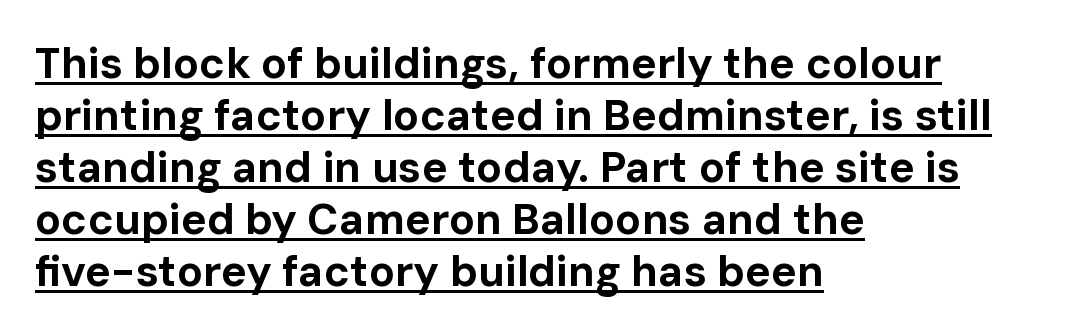
Here the designer chose a conventional face with non-uniform glyph widths. Does the lettering tilt? It doesn't — this is upright. The letters sit at their default tracking, neither squeezed nor spread. A student would call this left alignment; a typographer would say flush left, rag right. What kind of face is this? One without serifs — a sans. Each line of the rendering has a horizontal stroke beneath the glyphs.
